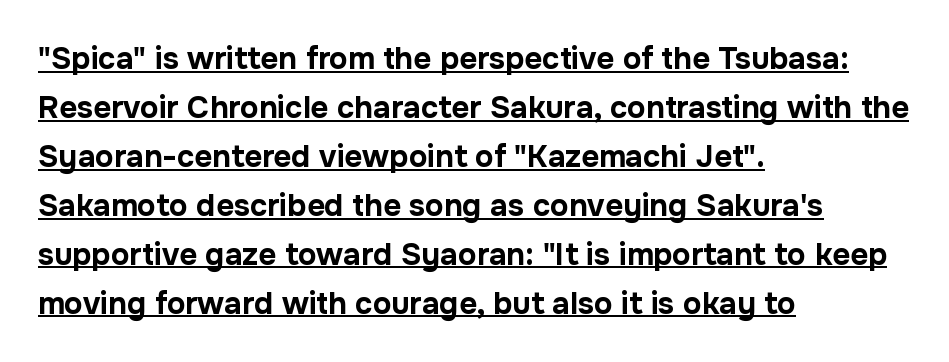
{"serif": "no", "italic": "no", "bold": "yes", "weight": "bold", "width": "normal", "stroke_contrast": "low", "x_height": "medium", "monospaced": "no", "underline": "yes", "align": "left", "line_spacing": "normal", "line_spacing_ratio": 1.58, "letter_spacing": "normal", "letter_spacing_em": 0.0, "glyph_px": 31}
